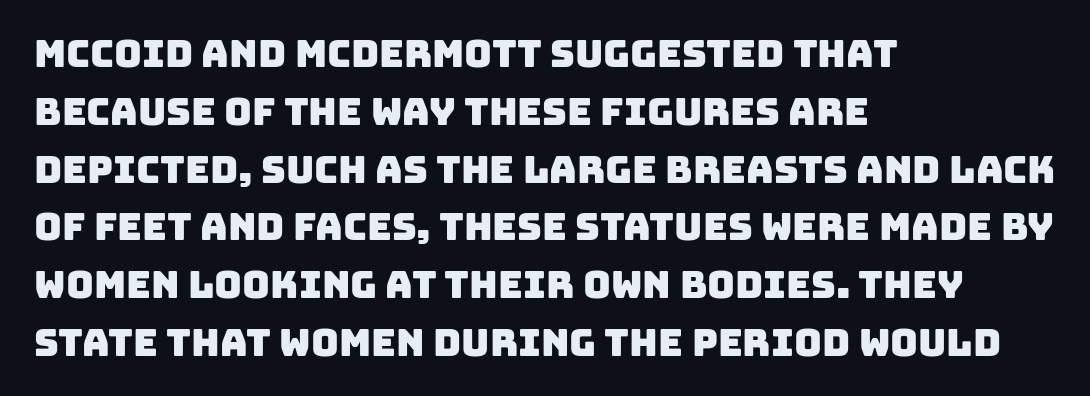
The image shows 38 px sans-serif type; set left-aligned, normal line spacing (1.52x), normal letter spacing, not underlined; low stroke contrast and a large x-height.
